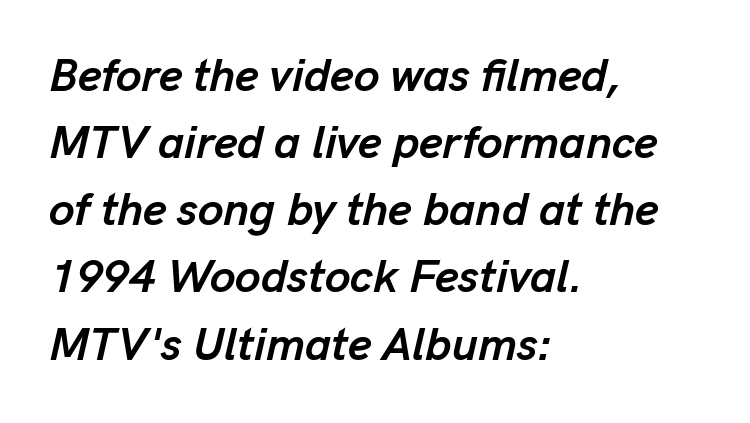
Q: Is the text bold? A: Yes.
Q: Is the text italic (slanted)? A: Yes, it leans right by about 13 degrees.
Q: Is the text underlined? A: No.
Q: How is the paragraph aligned? A: Left-aligned.
Q: Is the spacing between letters normal or unusually wide? A: Normal.
Q: Is the spacing between lines tight, normal or loose? A: Normal.
Q: Width (condensed, normal, or wide)? A: Normal.
Q: Stroke contrast? A: Low.
Q: x-height? A: Medium.
Q: Monospaced? A: No.
